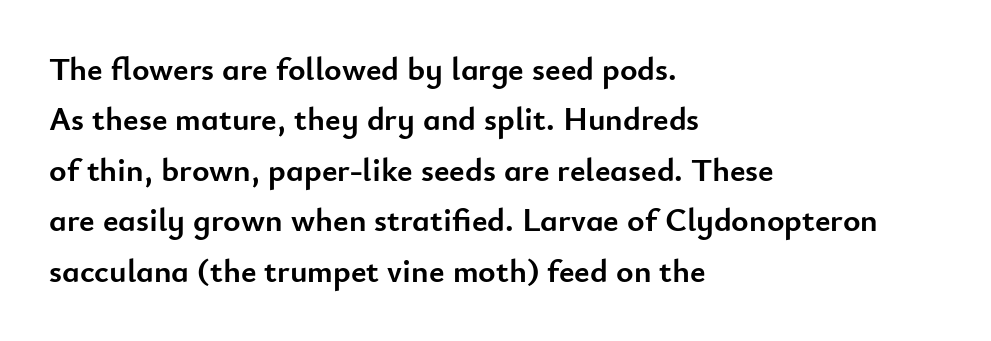
The image shows 33 px semibold sans-serif type, upright; set left-aligned, normal line spacing (1.53x), normal letter spacing, not underlined; low stroke contrast and a small x-height.
